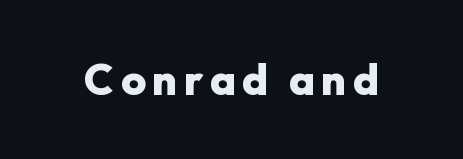
The lettering holds an erect, upright posture throughout. This is sans-serif lettering, the kind often seen on screens and signage. Honestly, there is no underline to notice here at all. Is this a fixed-width face? No — the glyphs have proportional, varying widths. Typesetter's note: full bold, strokes at maximum text heaviness.
